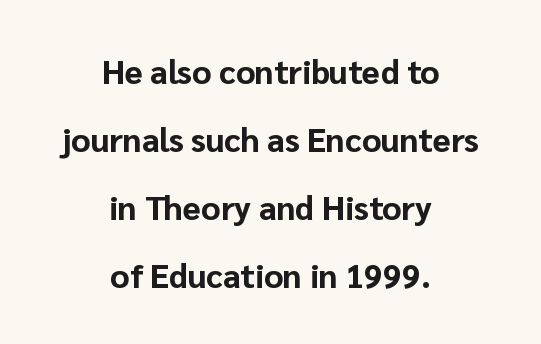
{"serif": "no", "italic": "no", "bold": "yes", "weight": "bold", "width": "normal", "stroke_contrast": "low", "x_height": "medium", "monospaced": "no", "underline": "no", "align": "center", "line_spacing": "loose", "line_spacing_ratio": 2.06, "letter_spacing": "normal", "letter_spacing_em": 0.0, "glyph_px": 33}
